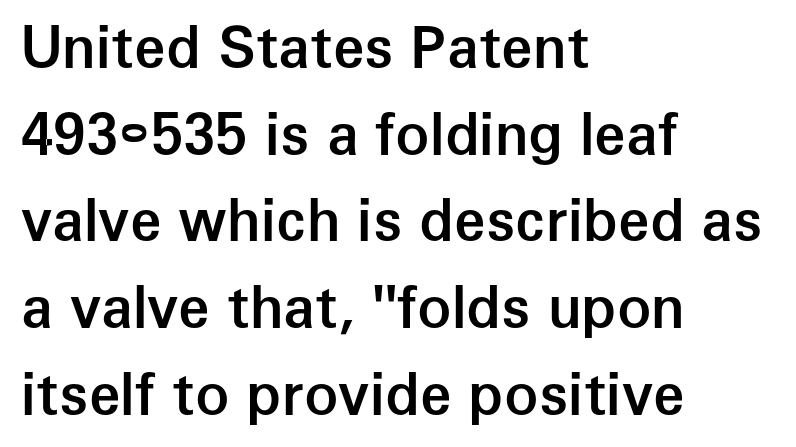
The image shows 57 px semibold sans-serif type, upright; set left-aligned, normal line spacing (1.52x), normal letter spacing, not underlined; low stroke contrast and a medium x-height.
